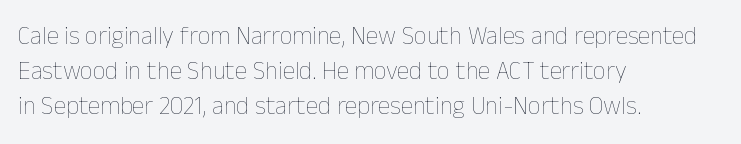
{"italic": "no", "bold": "no", "underline": "no", "align": "left", "line_spacing": "normal", "line_spacing_ratio": 1.41, "letter_spacing": "normal", "letter_spacing_em": 0.0, "glyph_px": 25}
